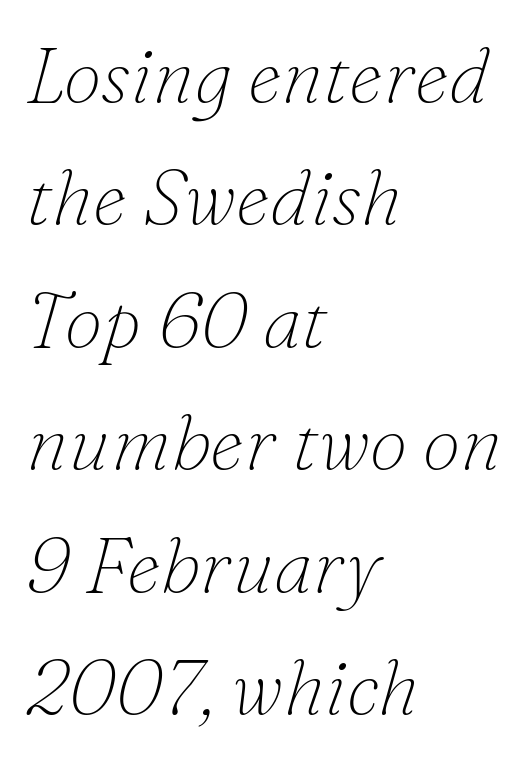
The image shows 77 px thin serif type, italic (leaning right); set left-aligned, normal line spacing (1.59x), normal letter spacing, not underlined; low stroke contrast and a small x-height.
